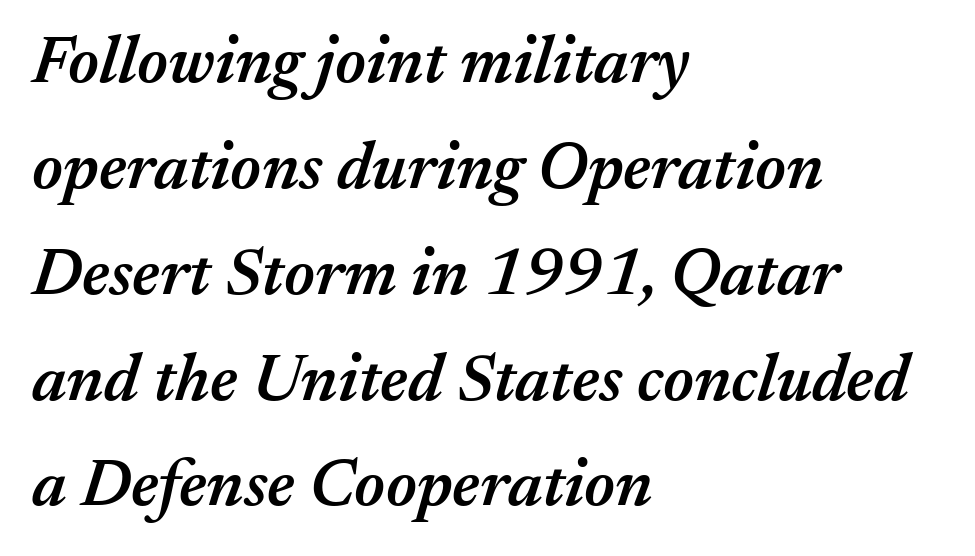
The letterforms sit shoulder to shoulder at normal distance. Weight check: semibold — heavier than regular, not quite bold. The passage shown is not underscored anywhere. Every character sits at an angle, as italics do.
